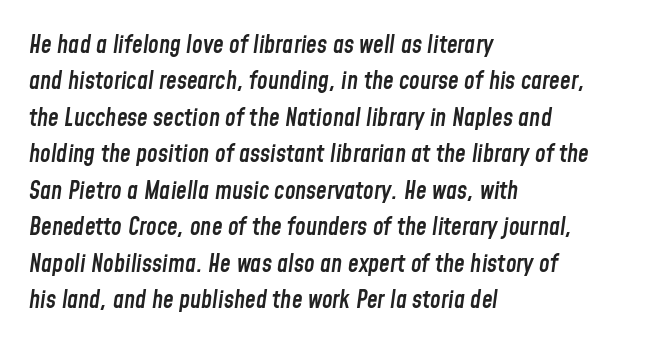
Q: Is the text bold? A: Semi-bold.
Q: Is the text italic (slanted)? A: Yes, it leans right by about 8 degrees.
Q: Is the text underlined? A: No.
Q: How is the paragraph aligned? A: Left-aligned.
Q: Is the spacing between letters normal or unusually wide? A: Normal.
Q: Is the spacing between lines tight, normal or loose? A: Normal.
